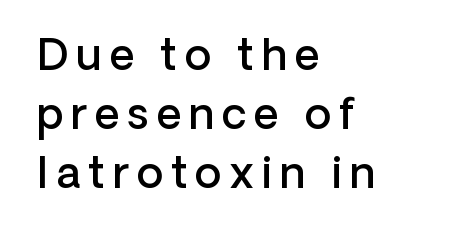
{"serif": "no", "italic": "no", "bold": "semi", "weight": "semibold", "width": "normal", "stroke_contrast": "low", "x_height": "medium", "monospaced": "no", "underline": "no", "align": "left", "line_spacing": "normal", "line_spacing_ratio": 1.37, "glyph_px": 43}
